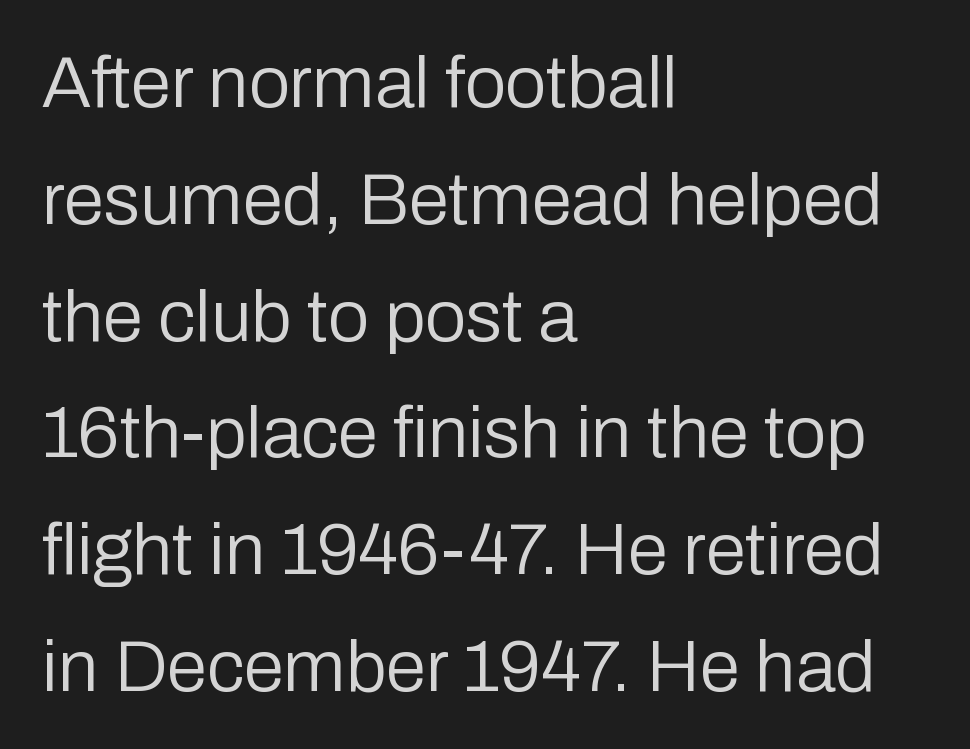
Q: Is the text bold? A: No.
Q: Is the text italic (slanted)? A: No, it is upright.
Q: Is the typeface a serif or a sans-serif typeface? A: Sans-serif.
Q: Is the text underlined? A: No.
Q: How is the paragraph aligned? A: Left-aligned.
Q: Is the spacing between letters normal or unusually wide? A: Normal.
Q: Is the spacing between lines tight, normal or loose? A: Normal.
Q: Width (condensed, normal, or wide)? A: Normal.
Q: Stroke contrast? A: Low.
Q: x-height? A: Medium.
Q: Monospaced? A: No.
